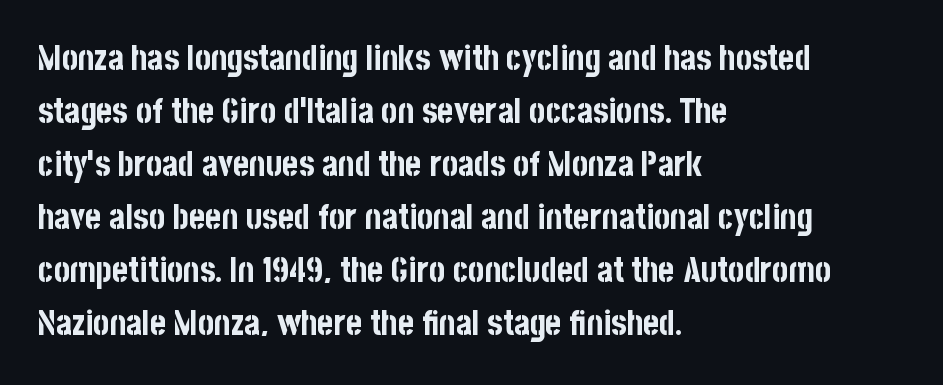
Q: Is the text bold? A: Yes.
Q: Is the text italic (slanted)? A: No, it is upright.
Q: Is the typeface a serif or a sans-serif typeface? A: Sans-serif.
Q: Is the text underlined? A: No.
Q: How is the paragraph aligned? A: Left-aligned.
Q: Is the spacing between letters normal or unusually wide? A: Normal.
Q: Is the spacing between lines tight, normal or loose? A: Normal.
Q: Width (condensed, normal, or wide)? A: Condensed.
Q: Stroke contrast? A: Low.
Q: x-height? A: Large.
Q: Monospaced? A: No.
